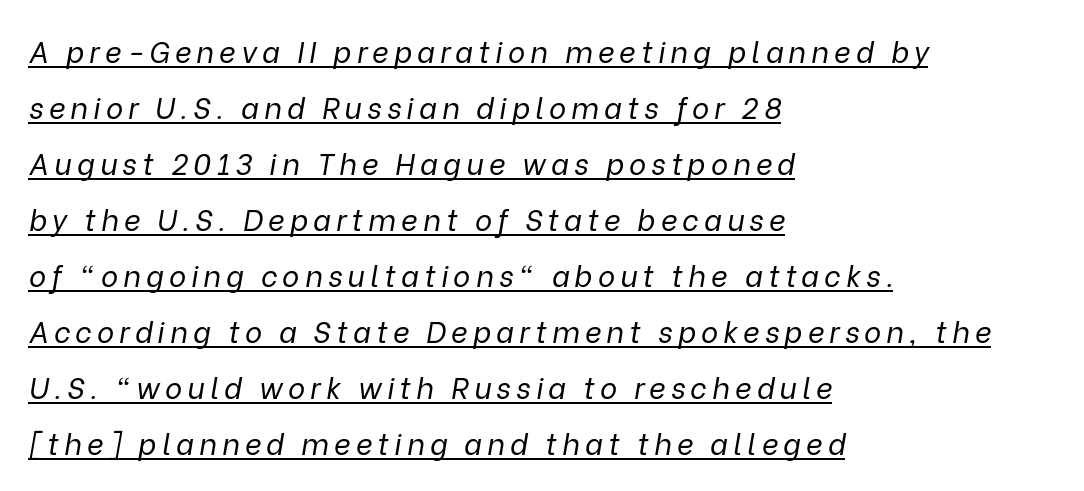
You could not count columns in this text — the font is proportionally spaced. The font sits on the lighter half of the weight spectrum, regular included. Baseline-to-baseline distance is far greater than the letter height. The typography opts for an oblique posture over an upright one. Each line starts at the same left margin while the right side varies.
